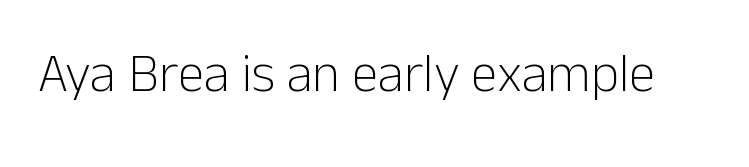
{"serif": "no", "italic": "no", "bold": "no", "weight": "light", "width": "normal", "stroke_contrast": "low", "x_height": "medium", "monospaced": "no", "underline": "no", "letter_spacing": "normal", "letter_spacing_em": 0.0, "glyph_px": 54}
